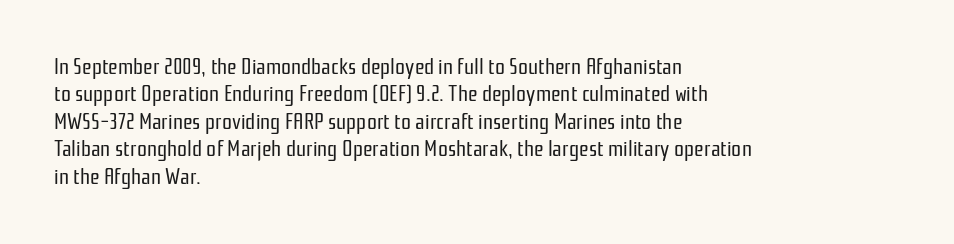
{"italic": "no", "bold": "no", "underline": "no", "align": "left", "line_spacing": "normal", "line_spacing_ratio": 1.25, "letter_spacing": "normal", "letter_spacing_em": 0.0, "glyph_px": 22}
